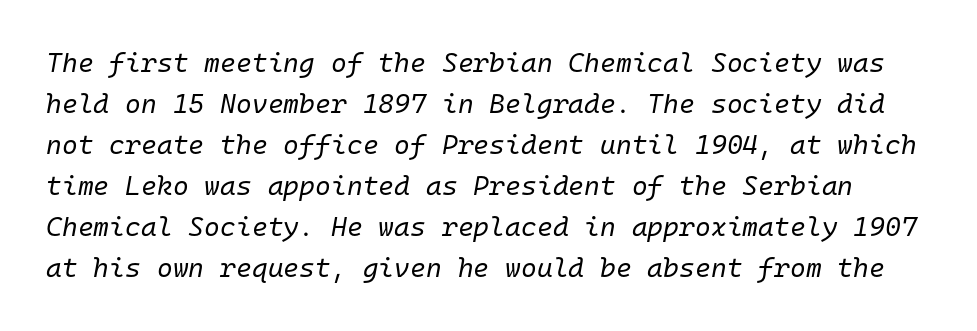
Q: Is the text bold? A: No.
Q: Is the text italic (slanted)? A: Yes, it leans right by about 10 degrees.
Q: Is the text underlined? A: No.
Q: Is the spacing between letters normal or unusually wide? A: Normal.
Q: Is the spacing between lines tight, normal or loose? A: Normal.
